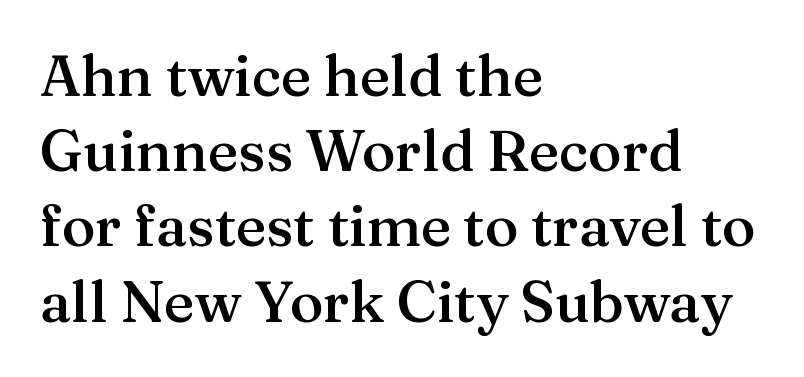
The image shows 57 px semibold serif type, upright; set left-aligned, normal line spacing (1.32x), normal letter spacing, not underlined; medium stroke contrast and a medium x-height.
